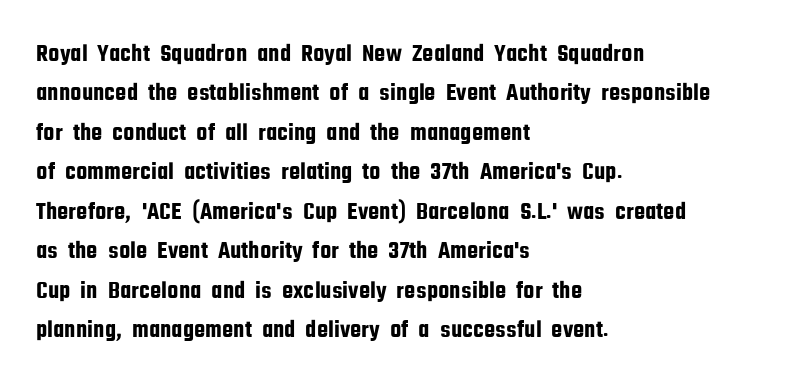
Q: Is the text italic (slanted)? A: No, it is upright.
Q: Is the text underlined? A: No.
Q: How is the paragraph aligned? A: Left-aligned.
Q: Is the spacing between letters normal or unusually wide? A: Normal.
Q: Is the spacing between lines tight, normal or loose? A: Normal.
